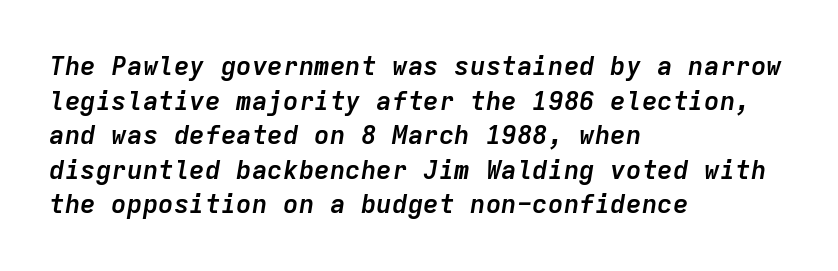
The image shows 26 px bold type, italic (leaning right); set left-aligned, normal line spacing (1.33x), normal letter spacing, not underlined.
